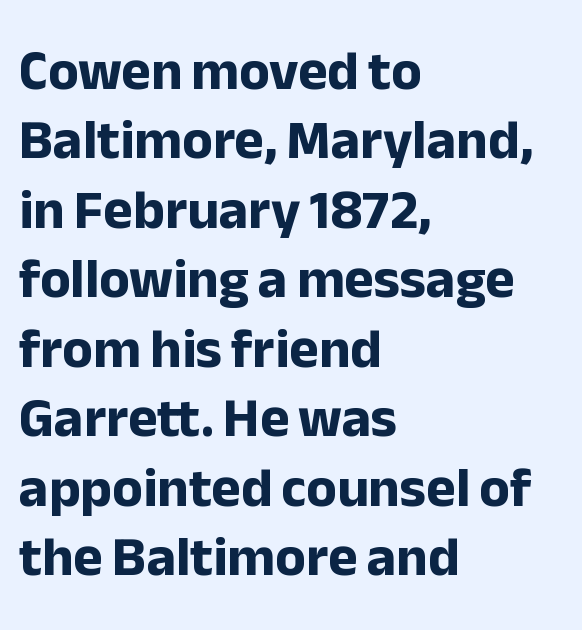
{"serif": "no", "italic": "no", "bold": "yes", "weight": "bold", "width": "normal", "stroke_contrast": "low", "x_height": "medium", "monospaced": "no", "underline": "no", "align": "left", "line_spacing_ratio": 1.24, "letter_spacing": "normal", "letter_spacing_em": 0.0, "glyph_px": 56}
